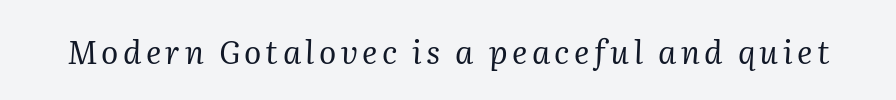
Observe the serifs anchoring each vertical stroke in this sample. Do the characters align in a grid? No, the font is proportional. Characters are canted at an angle relative to the baseline's perpendicular. Has an underline been added? It has not. Is the type heavy? It reads as light-to-regular instead.
